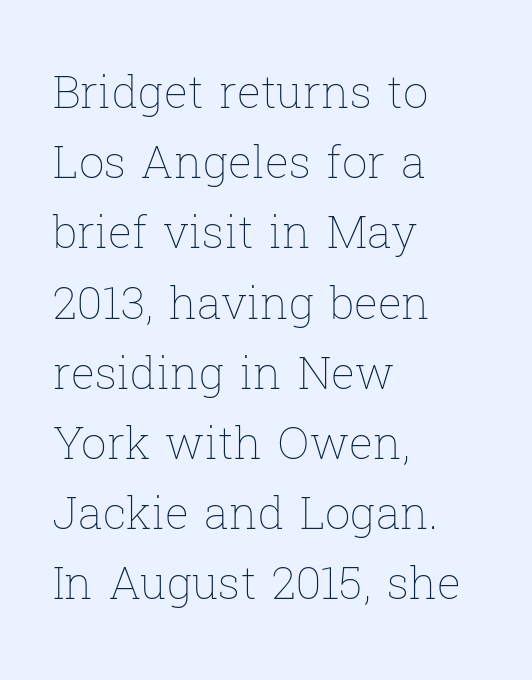
The typography opts for an upright posture over an oblique one. The rendering anchors every line to the left-hand side. Just letters on the line, the space beneath them empty. Short note: letters normally spaced. Unbolded letterforms with no extra heft. Honestly, the row spacing looks completely unremarkable.
